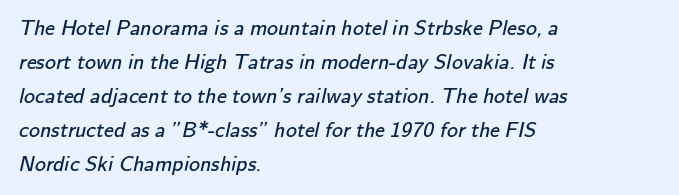
The image shows 22 px text type; set left-aligned, normal line spacing (1.54x), normal letter spacing, not underlined.
